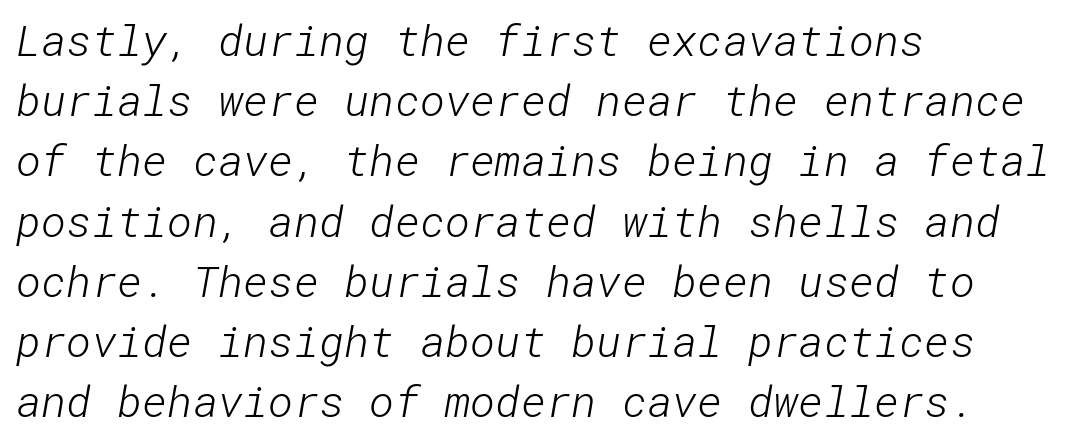
The image shows 43 px light sans-serif type; set left-aligned, normal line spacing (1.4x), normal letter spacing, not underlined; low stroke contrast and a medium x-height.
